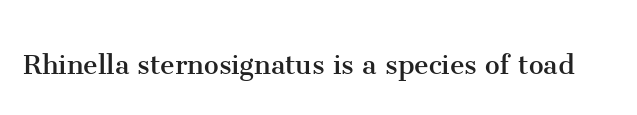
{"serif": "yes", "italic": "no", "bold": "no", "weight": "regular", "width": "normal", "stroke_contrast": "medium", "x_height": "medium", "monospaced": "no", "underline": "no", "letter_spacing": "normal", "letter_spacing_em": 0.0, "glyph_px": 33}
